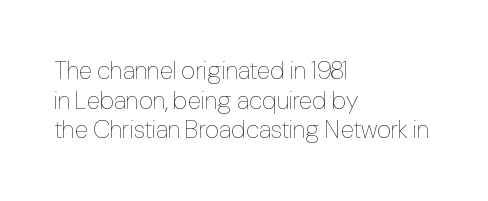
The setting favours the left margin, as ordinary paragraphs usually do. A light-to-regular cut is what we see here. Underlining? Definitely not there. Nobody touched the tracking dial on this one. Posture: upright roman.
